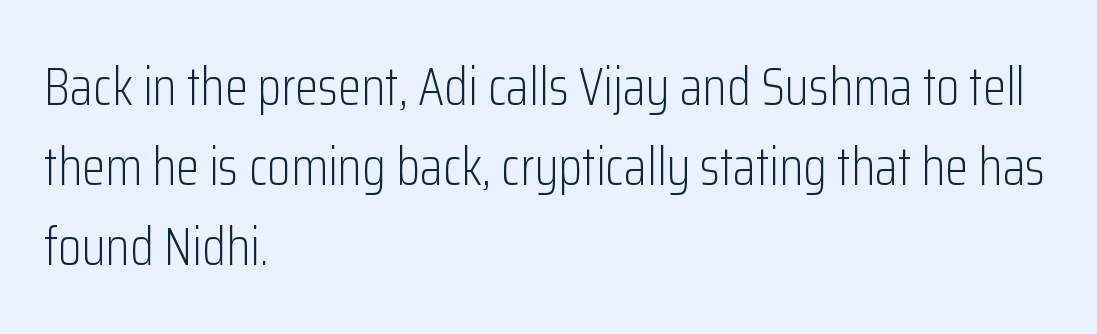
Q: Is the text bold? A: No.
Q: Is the text italic (slanted)? A: No, it is upright.
Q: Is the typeface a serif or a sans-serif typeface? A: Sans-serif.
Q: Is the text underlined? A: No.
Q: How is the paragraph aligned? A: Left-aligned.
Q: Is the spacing between letters normal or unusually wide? A: Normal.
Q: Is the spacing between lines tight, normal or loose? A: Normal.
Q: Width (condensed, normal, or wide)? A: Condensed.
Q: Stroke contrast? A: Low.
Q: x-height? A: Medium.
Q: Monospaced? A: No.
